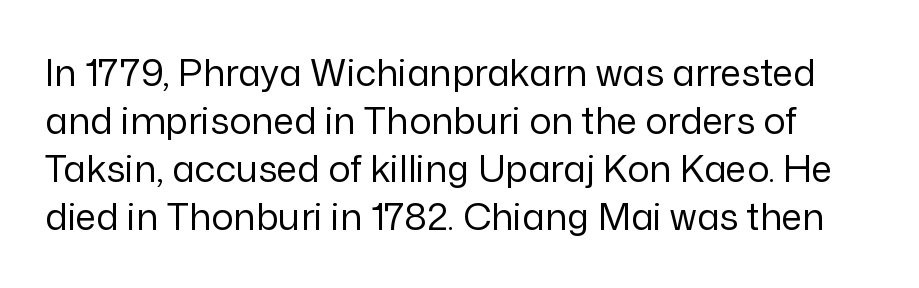
The weight tops out at a normal text grade. Underlining? Definitely not there. The font's upright variant was chosen for this text. The rendering keeps characters at their native spacing. Letterform terminals end flat and unadorned throughout the passage. Here the designer chose a conventional face with non-uniform glyph widths.
